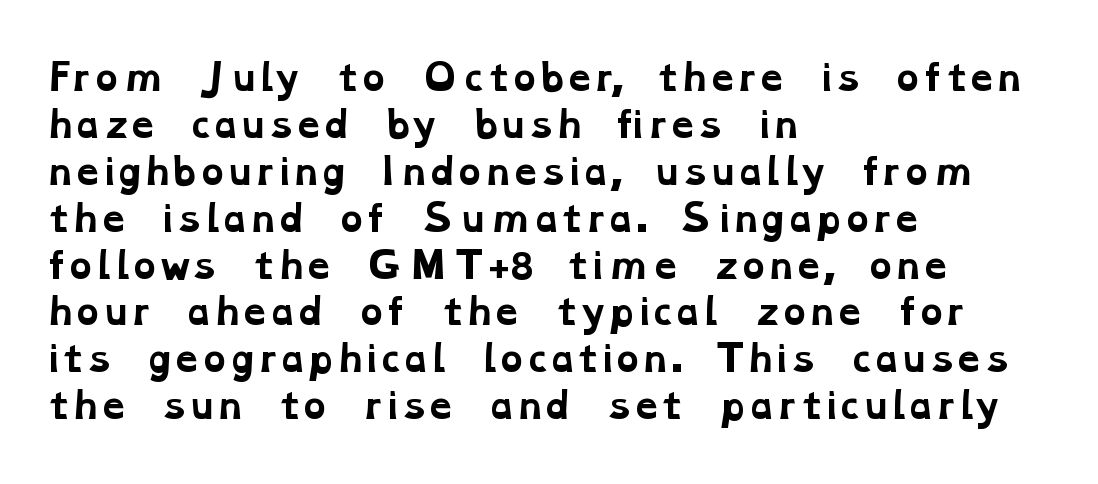
Q: Is the text bold? A: Yes.
Q: Is the typeface a serif or a sans-serif typeface? A: Serif.
Q: Is the text underlined? A: No.
Q: How is the paragraph aligned? A: Left-aligned.
Q: Is the spacing between letters normal or unusually wide? A: Normal.
Q: Is the spacing between lines tight, normal or loose? A: Normal.
Q: Width (condensed, normal, or wide)? A: Wide.
Q: Stroke contrast? A: Low.
Q: x-height? A: Medium.
Q: Monospaced? A: No.
